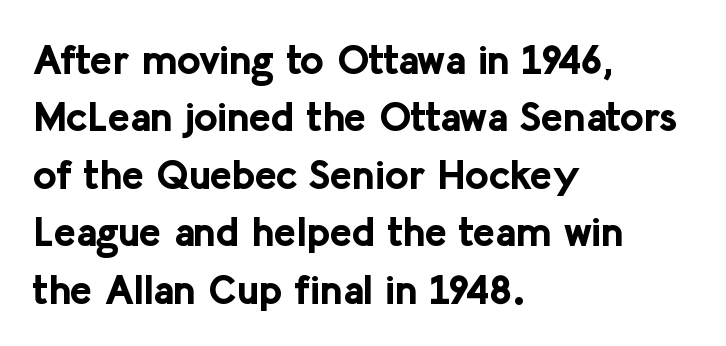
Is this a sans? Yes — the strokes have no serifs. Bold? Absolutely — the strokes are thick and heavy. The horizontal fit of the characters is conventional and even. Is there any slant? The stems are plumb. Proportional: the letters do not fall into vertical columns.
